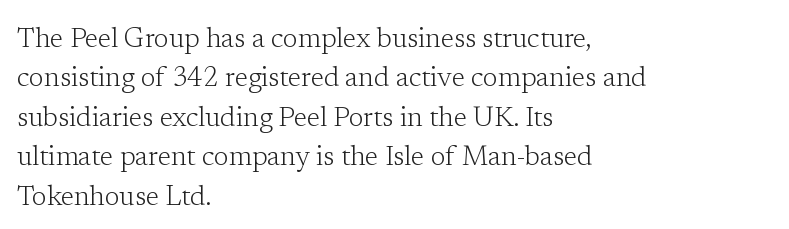
Q: Is the text bold? A: No.
Q: Is the text italic (slanted)? A: No, it is upright.
Q: Is the text underlined? A: No.
Q: How is the paragraph aligned? A: Left-aligned.
Q: Is the spacing between letters normal or unusually wide? A: Normal.
Q: Is the spacing between lines tight, normal or loose? A: Normal.
